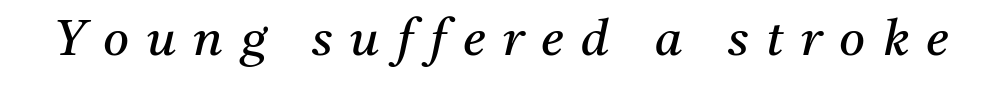
Bare-footed words on every line. To sum up the face: it has serifs. The letters are slanted; this is an italic face. The type is letterspaced generously, with wide tracking.
